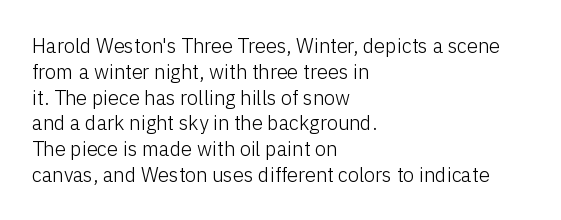
The image shows 20 px text type, upright; set left-aligned, normal line spacing (1.29x), normal letter spacing, not underlined.
